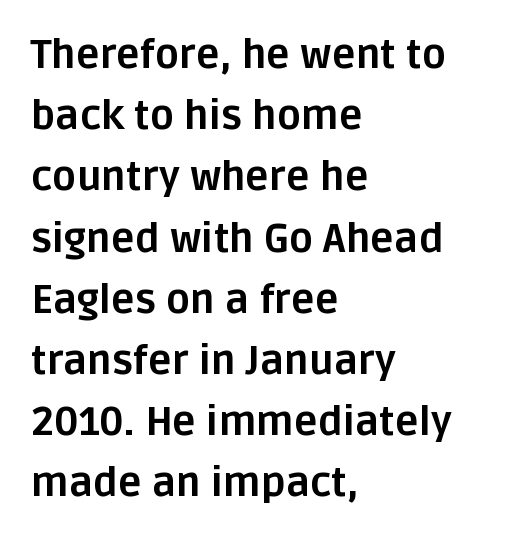
Q: Is the text bold? A: Yes.
Q: Is the text italic (slanted)? A: No, it is upright.
Q: Is the typeface a serif or a sans-serif typeface? A: Sans-serif.
Q: Is the text underlined? A: No.
Q: How is the paragraph aligned? A: Left-aligned.
Q: Is the spacing between letters normal or unusually wide? A: Normal.
Q: Is the spacing between lines tight, normal or loose? A: Normal.
Q: Width (condensed, normal, or wide)? A: Normal.
Q: Stroke contrast? A: Low.
Q: x-height? A: Large.
Q: Monospaced? A: No.
